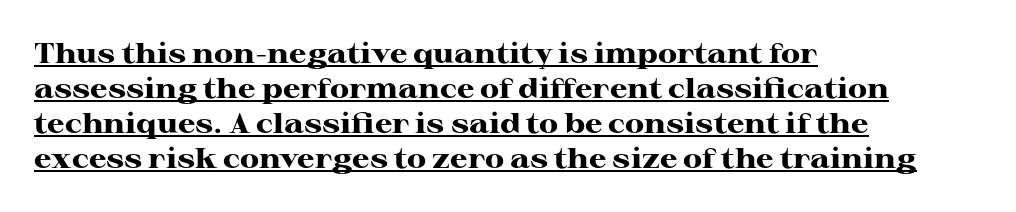
Designer's note — italics off, roman on. Unlike a clean sans, this face finishes its strokes with serifs. Inter-character spacing is left at the font's built-in metrics. Do the characters align in a grid? No, the font is proportional. Caption: lettering with a line underneath. The leading is moderate, giving the passage an even texture.
